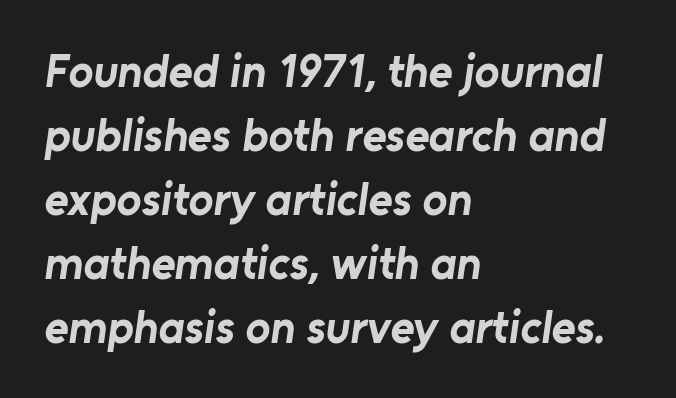
{"serif": "no", "bold": "yes", "weight": "bold", "width": "normal", "stroke_contrast": "low", "x_height": "medium", "monospaced": "no", "underline": "no", "align": "left", "line_spacing": "normal", "line_spacing_ratio": 1.39, "letter_spacing": "normal", "letter_spacing_em": 0.0, "glyph_px": 46}
